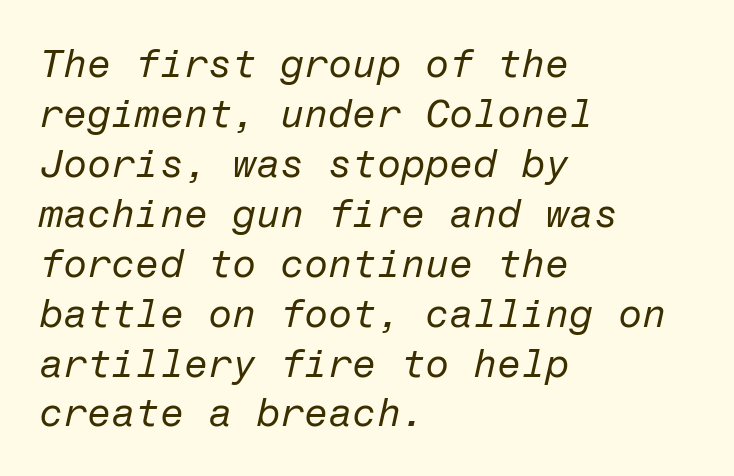
Q: Is the text bold? A: No.
Q: Is the text italic (slanted)? A: Yes, it leans right by about 12 degrees.
Q: Is the text underlined? A: No.
Q: How is the paragraph aligned? A: Left-aligned.
Q: Is the spacing between letters normal or unusually wide? A: Normal.
Q: Is the spacing between lines tight, normal or loose? A: Normal.
Q: Width (condensed, normal, or wide)? A: Normal.
Q: Stroke contrast? A: Low.
Q: x-height? A: Medium.
